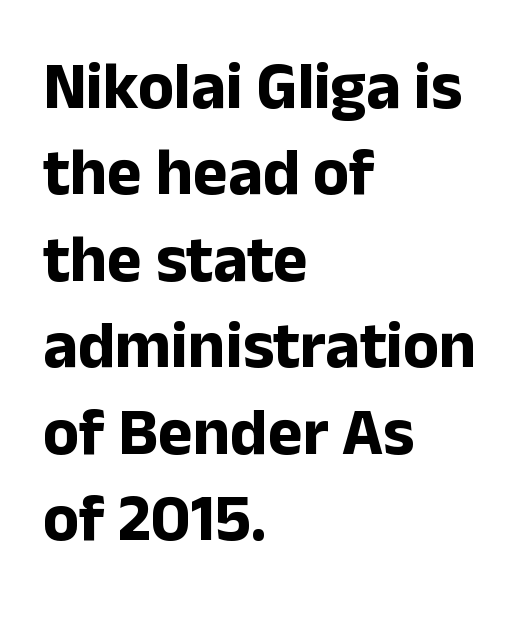
How heavy is the stroke? Heavy — this is a bold. This sample is left-justified, so line endings fall wherever the words run out. You could call the tracking neutral — neither tight nor loose. Note: no serifs on the glyphs. Underline: absent.
